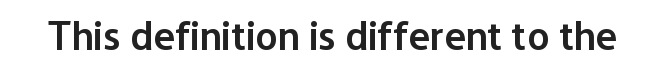
Nothing unusual about the tracking: characters are spaced as the font intends. Italic: no, the glyphs are upright roman. The specimen omits any rule beneath the text block's lines. On the weight axis this lands at semibold, roughly 600. Here the designer chose a conventional face with non-uniform glyph widths. The letters carry no serifs — their stems end cleanly without finishing strokes.
